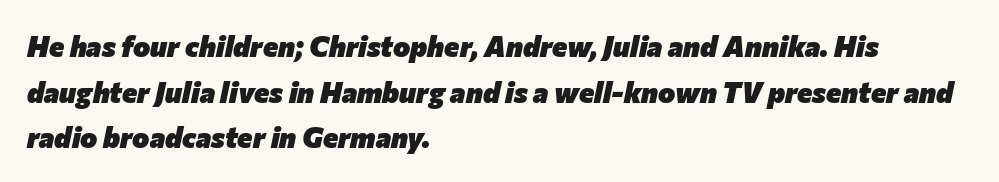
{"italic": "yes", "lean": "right", "slant_degrees": 12, "bold": "yes", "weight": "heavy", "width": "normal", "stroke_contrast": "low", "x_height": "medium", "monospaced": "no", "underline": "no", "align": "left", "line_spacing": "normal", "line_spacing_ratio": 1.57, "letter_spacing": "normal", "letter_spacing_em": 0.0, "glyph_px": 29}
